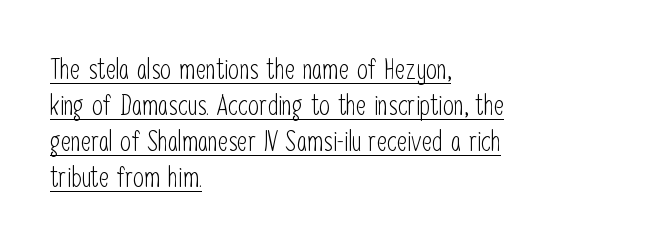
This is sans-serif lettering, the kind often seen on screens and signage. What decoration does the sample have? An underline. A light-to-regular cut is what we see here. Think of a printed novel: that variable character pitch is what you see here.
